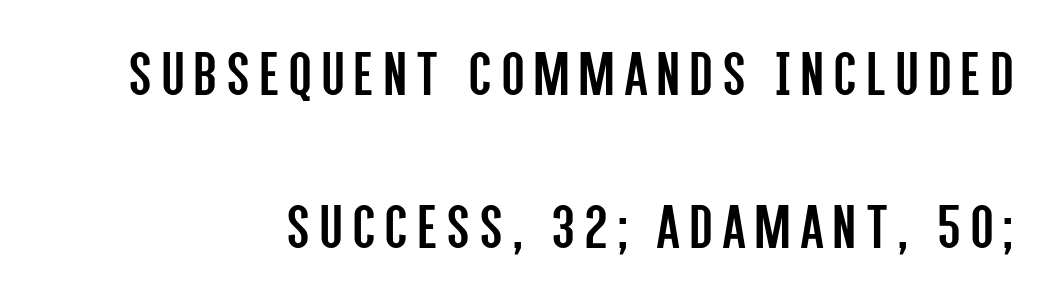
{"serif": "no", "italic": "no", "bold": "no", "weight": "regular", "width": "condensed", "stroke_contrast": "low", "x_height": "large", "monospaced": "no", "underline": "no", "align": "right", "line_spacing": "loose", "line_spacing_ratio": 2.36, "glyph_px": 65}
